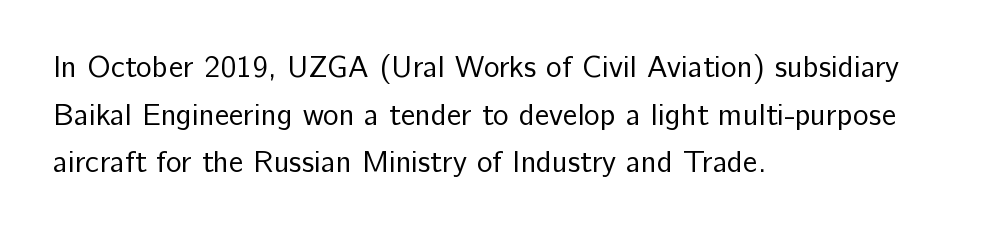
The setting favours the left margin, as ordinary paragraphs usually do. Proportional: the letters do not fall into vertical columns. Italic? Not at all — the glyphs are vertical. You could call the tracking neutral — neither tight nor loose. Weight: regular or lighter. Plain, unruled lines of type.
